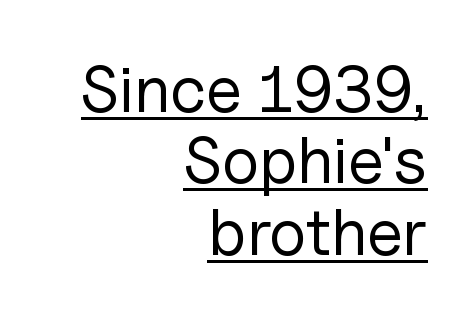
The image shows 66 px regular-weight sans-serif type, upright; set right-aligned, tight line spacing (1.08x), normal letter spacing, underlined; low stroke contrast and a medium x-height.
